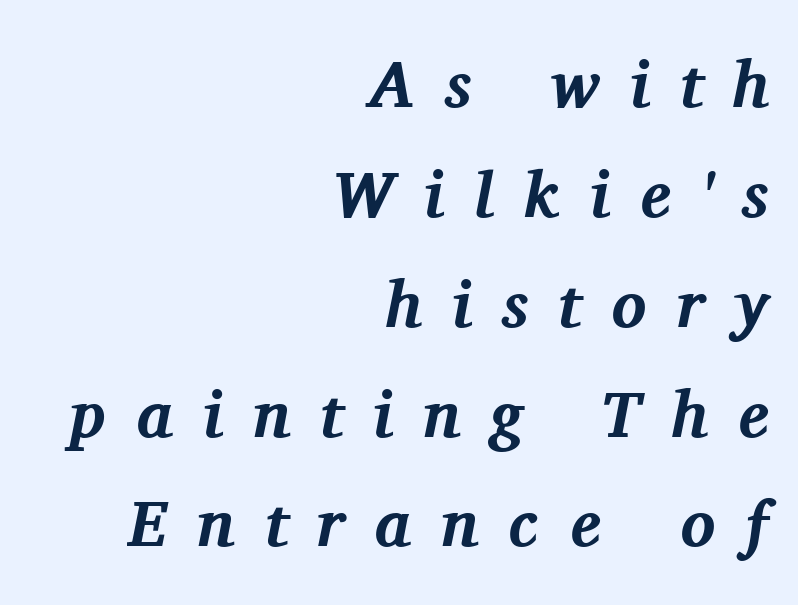
{"serif": "yes", "italic": "yes", "lean": "right", "slant_degrees": 11, "bold": "yes", "weight": "bold", "width": "normal", "stroke_contrast": "medium", "x_height": "medium", "monospaced": "no", "underline": "no", "align": "right", "line_spacing": "normal", "line_spacing_ratio": 1.69, "letter_spacing": "wide", "letter_spacing_em": 0.46, "glyph_px": 65}
